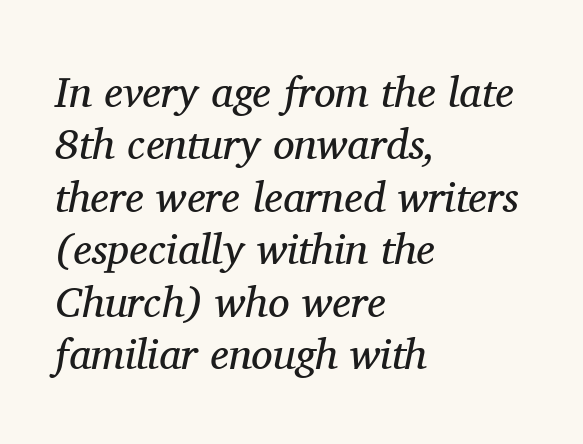
The image shows 43 px regular-weight serif type, italic (leaning right); set left-aligned, line spacing 1.22x, normal letter spacing, not underlined; medium stroke contrast and a medium x-height.
